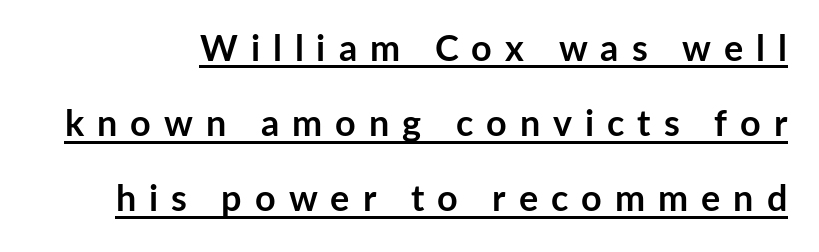
Q: Is the text bold? A: Yes.
Q: Is the text italic (slanted)? A: No, it is upright.
Q: Is the typeface a serif or a sans-serif typeface? A: Sans-serif.
Q: Is the text underlined? A: Yes.
Q: Is the spacing between letters normal or unusually wide? A: Unusually wide.
Q: Is the spacing between lines tight, normal or loose? A: Loose.
Q: Width (condensed, normal, or wide)? A: Normal.
Q: Stroke contrast? A: Low.
Q: x-height? A: Medium.
Q: Monospaced? A: No.
